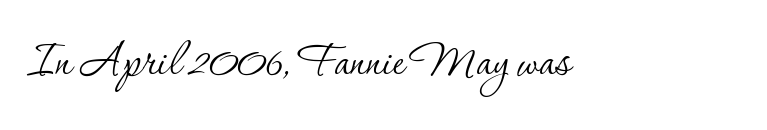
Q: Is the text bold? A: No.
Q: Is the text italic (slanted)? A: Yes.
Q: Is the typeface a serif or a sans-serif typeface? A: Serif.
Q: Is the text underlined? A: No.
Q: Is the spacing between letters normal or unusually wide? A: Normal.
Q: Width (condensed, normal, or wide)? A: Normal.
Q: Stroke contrast? A: Low.
Q: x-height? A: Small.
Q: Monospaced? A: No.
